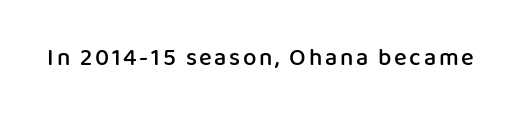
The image shows 24 px text type, upright; set not underlined.
